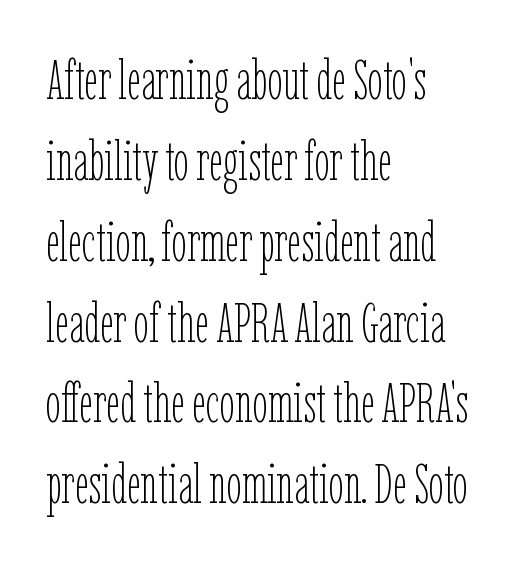
The image shows 55 px thin, condensed type, upright; set left-aligned, normal line spacing (1.47x), normal letter spacing, not underlined; low stroke contrast and a medium x-height.
